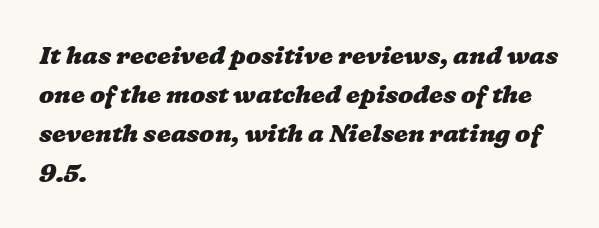
Q: Is the text bold? A: Yes.
Q: Is the text underlined? A: No.
Q: How is the paragraph aligned? A: Left-aligned.
Q: Is the spacing between letters normal or unusually wide? A: Normal.
Q: Is the spacing between lines tight, normal or loose? A: Normal.
